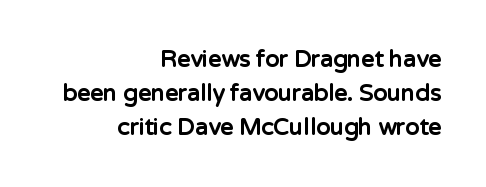
{"italic": "no", "bold": "yes", "underline": "no", "align": "right", "line_spacing": "normal", "line_spacing_ratio": 1.47, "letter_spacing": "normal", "letter_spacing_em": 0.0, "glyph_px": 23}
